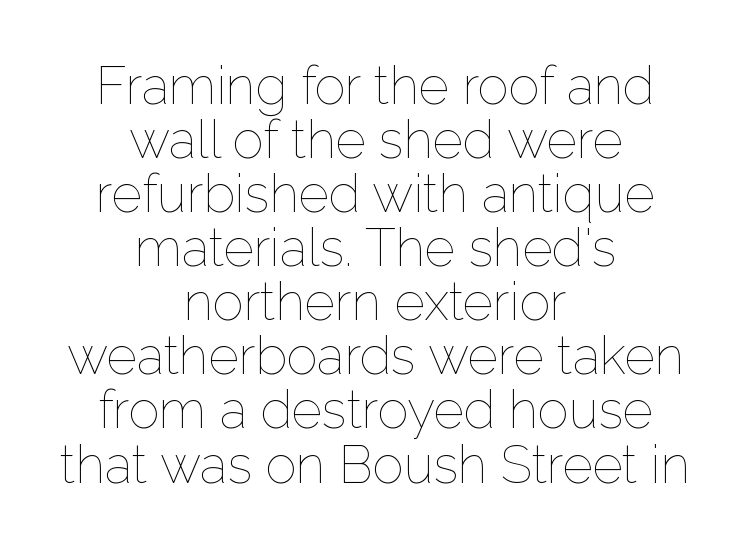
Q: Is the text bold? A: No.
Q: Is the text italic (slanted)? A: No, it is upright.
Q: Is the text underlined? A: No.
Q: How is the paragraph aligned? A: Centered.
Q: Is the spacing between letters normal or unusually wide? A: Normal.
Q: Is the spacing between lines tight, normal or loose? A: Tight.
Q: Width (condensed, normal, or wide)? A: Normal.
Q: Stroke contrast? A: Low.
Q: x-height? A: Medium.
Q: Monospaced? A: No.
